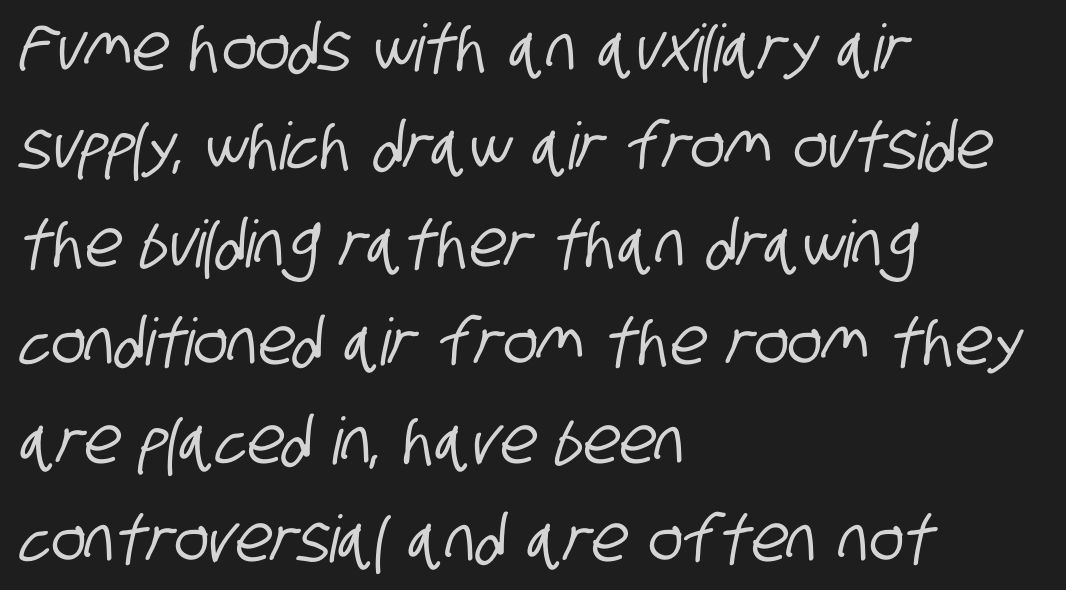
Q: Is the typeface a serif or a sans-serif typeface? A: Sans-serif.
Q: Is the text underlined? A: No.
Q: How is the paragraph aligned? A: Left-aligned.
Q: Is the spacing between letters normal or unusually wide? A: Normal.
Q: Is the spacing between lines tight, normal or loose? A: Normal.
Q: Width (condensed, normal, or wide)? A: Condensed.
Q: Stroke contrast? A: Low.
Q: x-height? A: Large.
Q: Monospaced? A: No.
